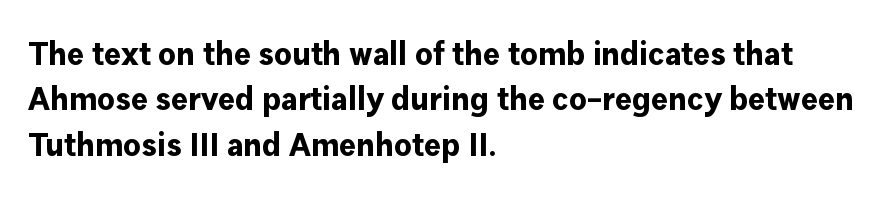
{"serif": "no", "italic": "no", "bold": "yes", "weight": "bold", "width": "normal", "stroke_contrast": "low", "x_height": "medium", "monospaced": "no", "underline": "no", "align": "left", "line_spacing": "normal", "line_spacing_ratio": 1.42, "letter_spacing": "normal", "letter_spacing_em": 0.0, "glyph_px": 32}
